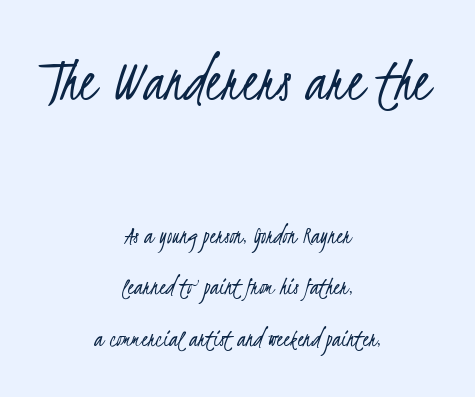
Reading down the block, each line starts at a different indent, mirrored at its end. A bare baseline throughout the passage. Serif or sans? Sans — the stroke terminals are bare. The passage shown begins with its larger block and ends with its smaller one. You could not count columns in this text — the font is proportionally spaced.
